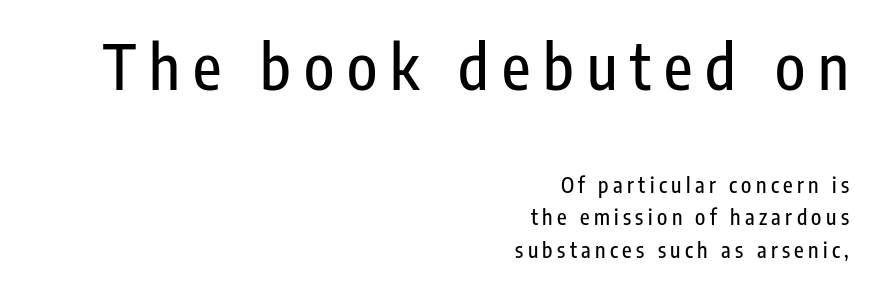
Vertically, the passage feels balanced, rows spaced as you'd expect. Check under the words: just untouched page. Typeset ragged left — the right edge is the straight one. Each word looks stretched out because of the extra space between its letters. This sample uses an upright cut, with every glyph sitting square on the baseline. Unlike a traditional serif, this face leaves its strokes unadorned.
